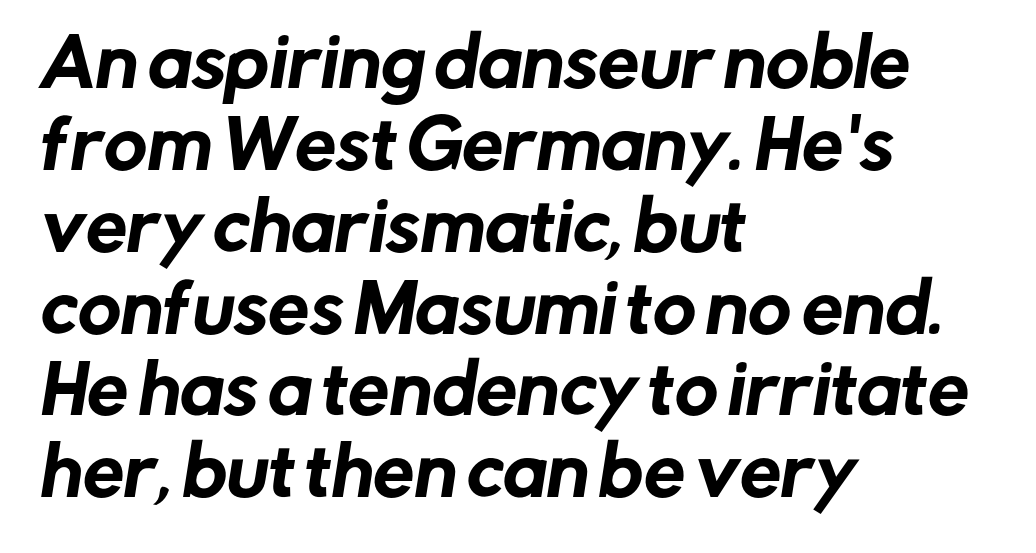
Q: Is the typeface a serif or a sans-serif typeface? A: Sans-serif.
Q: Is the text underlined? A: No.
Q: How is the paragraph aligned? A: Left-aligned.
Q: Is the spacing between letters normal or unusually wide? A: Normal.
Q: Width (condensed, normal, or wide)? A: Normal.
Q: Stroke contrast? A: Low.
Q: x-height? A: Medium.
Q: Monospaced? A: No.
